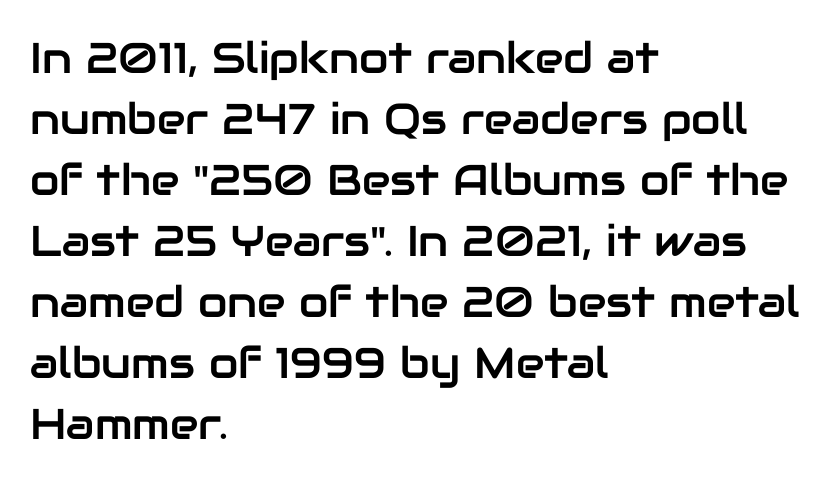
The image shows 43 px sans-serif type, upright; set left-aligned, normal line spacing (1.42x), normal letter spacing, not underlined; low stroke contrast and a medium x-height.
